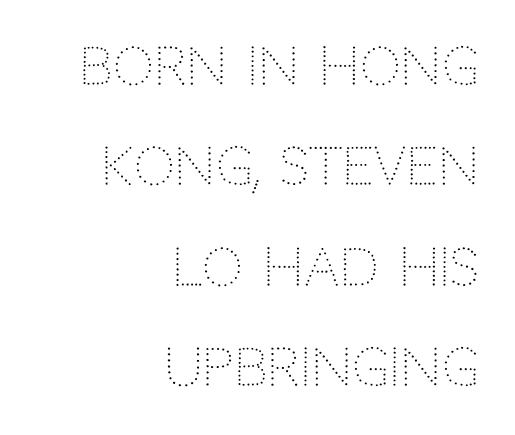
Upright lettering throughout. Looks like regular typesetting: each glyph gets only the width it needs. What kind of face is this? One without serifs — a sans. Clear beneath every line of the passage. Caption: face not bold, strokes unweighted.
